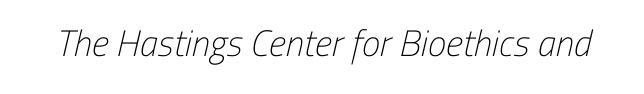
Q: Is the text bold? A: No.
Q: Is the typeface a serif or a sans-serif typeface? A: Sans-serif.
Q: Is the text underlined? A: No.
Q: Is the spacing between letters normal or unusually wide? A: Normal.
Q: Width (condensed, normal, or wide)? A: Condensed.
Q: Stroke contrast? A: Low.
Q: x-height? A: Medium.
Q: Monospaced? A: No.
